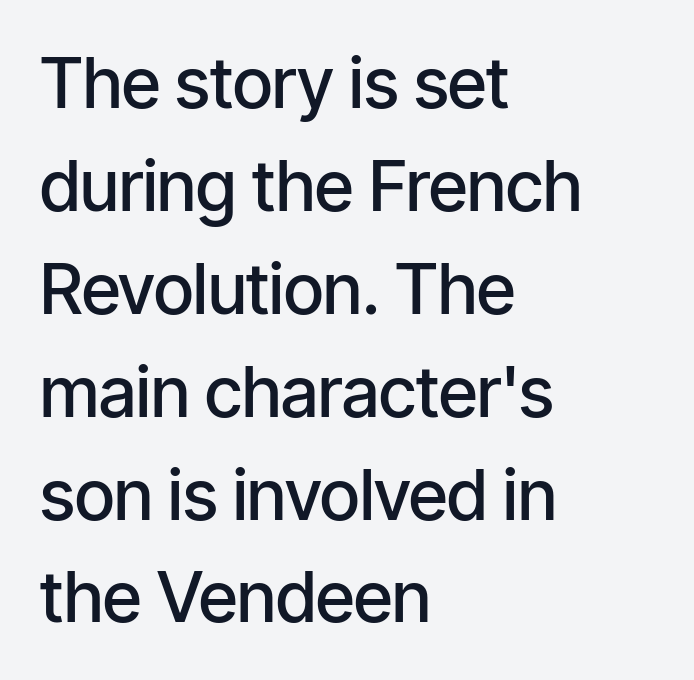
Q: Is the text bold? A: Semi-bold.
Q: Is the text italic (slanted)? A: No, it is upright.
Q: Is the typeface a serif or a sans-serif typeface? A: Sans-serif.
Q: Is the text underlined? A: No.
Q: How is the paragraph aligned? A: Left-aligned.
Q: Is the spacing between letters normal or unusually wide? A: Normal.
Q: Is the spacing between lines tight, normal or loose? A: Normal.
Q: Width (condensed, normal, or wide)? A: Condensed.
Q: Stroke contrast? A: Low.
Q: x-height? A: Medium.
Q: Monospaced? A: No.
